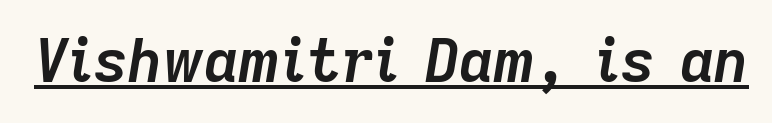
The image shows 59 px semibold type, italic (leaning right); set normal letter spacing, underlined; low stroke contrast and a medium x-height.
